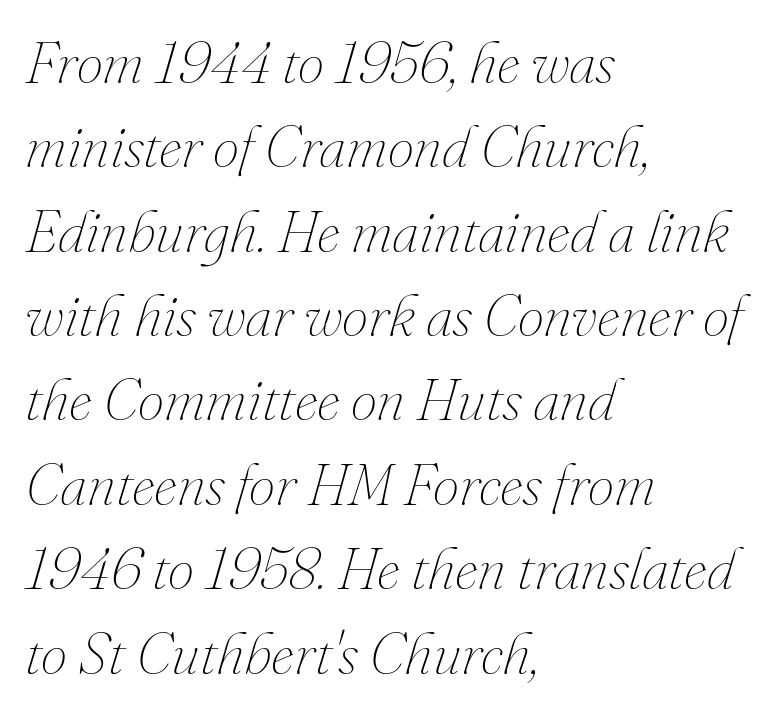
The letters advance in unequal steps, a hallmark of proportional type. This reads as an unemphasized weight, regular at the heaviest. A clean baseline with only descenders dipping below it. These lines are set flush left with a ragged right edge. Whoever set this chose a conventional vertical rhythm. There is no visible air inserted between adjacent glyphs.
